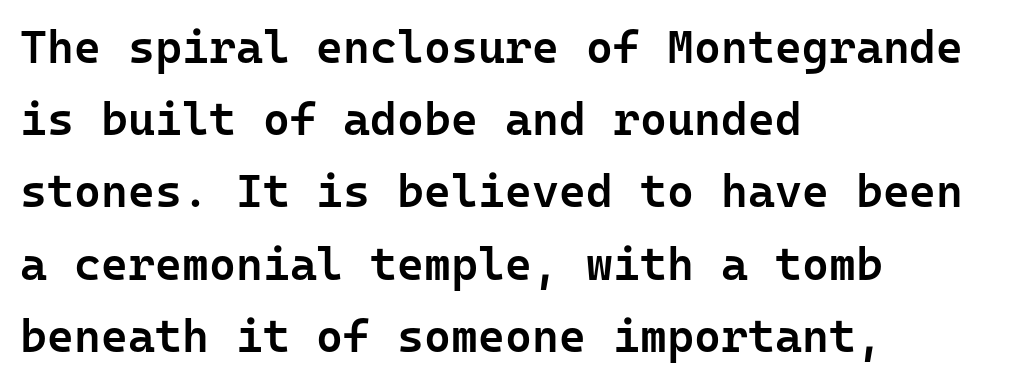
Q: Is the text bold? A: Semi-bold.
Q: Is the text italic (slanted)? A: No, it is upright.
Q: Is the typeface a serif or a sans-serif typeface? A: Sans-serif.
Q: Is the text underlined? A: No.
Q: How is the paragraph aligned? A: Left-aligned.
Q: Is the spacing between letters normal or unusually wide? A: Normal.
Q: Is the spacing between lines tight, normal or loose? A: Normal.
Q: Width (condensed, normal, or wide)? A: Normal.
Q: Stroke contrast? A: Low.
Q: x-height? A: Medium.
Q: Monospaced? A: Yes.
